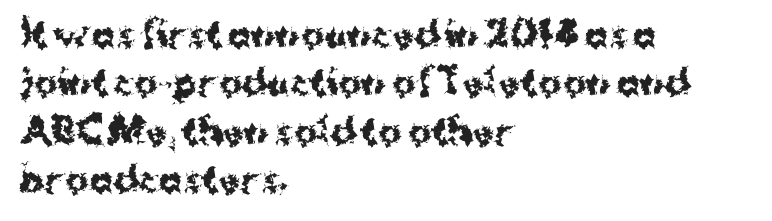
Anything drawn beneath the words? Only blank space. Here the glyphs are tracked normally, forming tight word shapes. Evenly set lines give the paragraph a standard silhouette. Rendered with straight, roman letterforms. The passage shown is typed in a proportional face where columns would drift. Is the type bold? Yes — the strokes are clearly thick and heavy.
